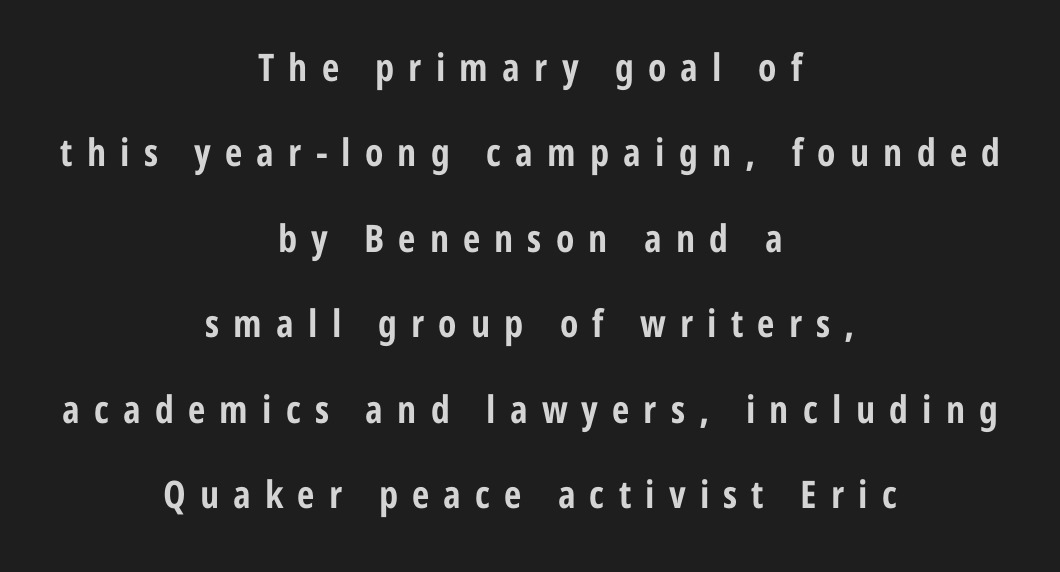
The image shows 38 px bold, condensed sans-serif type, upright; set centered, loose line spacing (2.25x), unusually wide letter spacing (+0.37 em), not underlined; low stroke contrast and a medium x-height.
